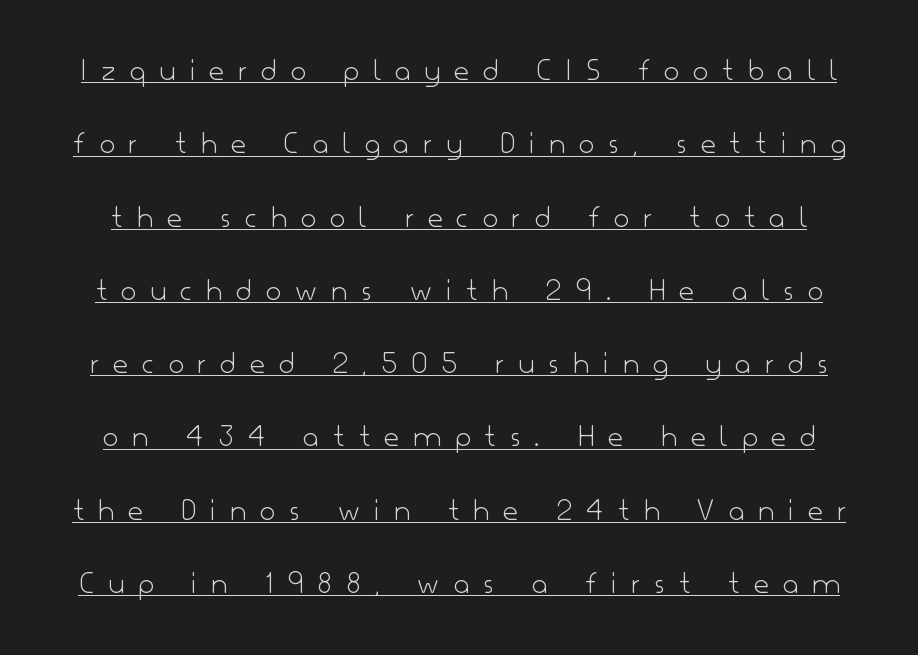
The image shows 32 px light sans-serif type, upright; set loose line spacing (2.29x), unusually wide letter spacing (+0.46 em), underlined; low stroke contrast and a small x-height.
